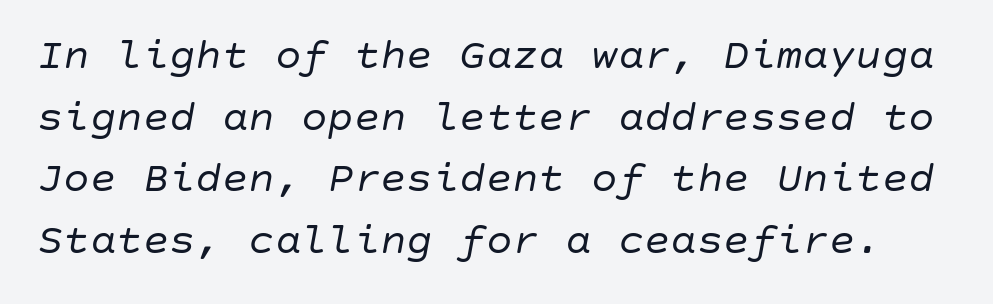
Words appear dense and cohesive because spacing is normal. Decoration check: the copy has no underline. Students, observe: this is what conventionally led text looks like. Quick note: italic.
